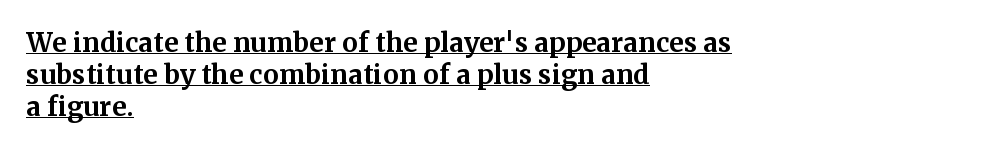
{"italic": "no", "bold": "yes", "underline": "yes", "align": "left", "line_spacing_ratio": 1.23, "letter_spacing": "normal", "letter_spacing_em": 0.0, "glyph_px": 26}
